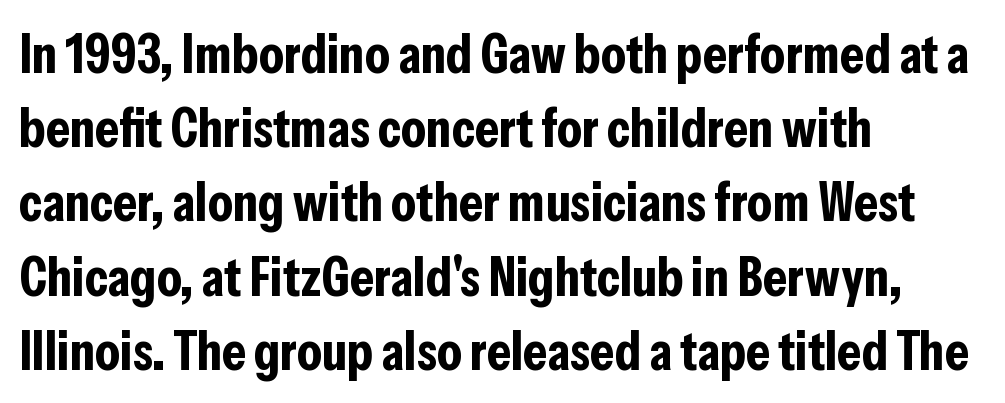
Q: Is the text bold? A: Yes.
Q: Is the text italic (slanted)? A: No, it is upright.
Q: Is the typeface a serif or a sans-serif typeface? A: Sans-serif.
Q: Is the text underlined? A: No.
Q: How is the paragraph aligned? A: Left-aligned.
Q: Is the spacing between letters normal or unusually wide? A: Normal.
Q: Is the spacing between lines tight, normal or loose? A: Normal.
Q: Width (condensed, normal, or wide)? A: Condensed.
Q: Stroke contrast? A: Low.
Q: x-height? A: Medium.
Q: Monospaced? A: No.
